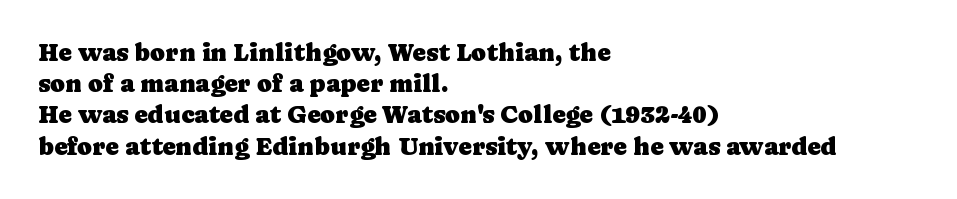
If you drew a line through each stem, it would be perfectly vertical. Leading: standard. The setting favours the left margin, as ordinary paragraphs usually do. Nobody touched the tracking dial on this one. Lines of text with bare space underneath.
